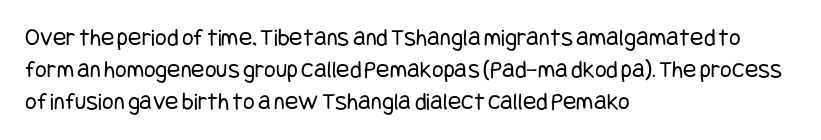
{"italic": "no", "bold": "no", "underline": "no", "align": "left", "line_spacing": "normal", "line_spacing_ratio": 1.29, "letter_spacing": "normal", "letter_spacing_em": 0.0, "glyph_px": 25}
